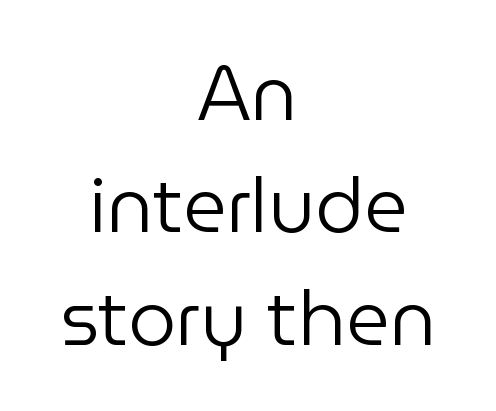
Tracking here is standard; glyphs follow each other at the usual distance. Is there much room between lines? A standard amount, neither cramped nor airy. The face used here is proportionally spaced, like ordinary book or web type. Layout note: lines centered.
